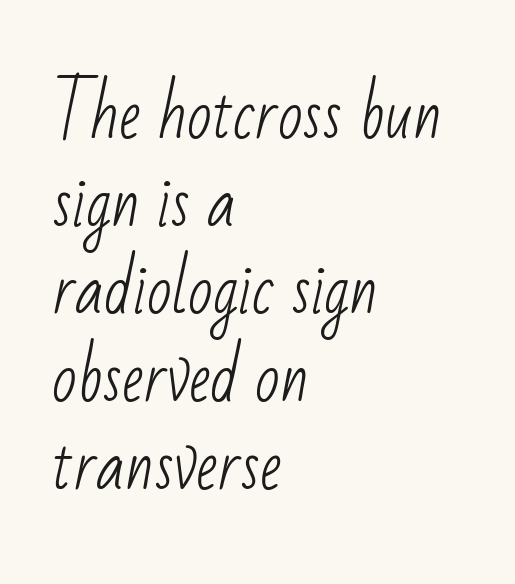
Q: Is the text bold? A: No.
Q: Is the typeface a serif or a sans-serif typeface? A: Sans-serif.
Q: Is the text underlined? A: No.
Q: How is the paragraph aligned? A: Left-aligned.
Q: Is the spacing between letters normal or unusually wide? A: Normal.
Q: Is the spacing between lines tight, normal or loose? A: Normal.
Q: Width (condensed, normal, or wide)? A: Condensed.
Q: Stroke contrast? A: Low.
Q: x-height? A: Small.
Q: Monospaced? A: No.
